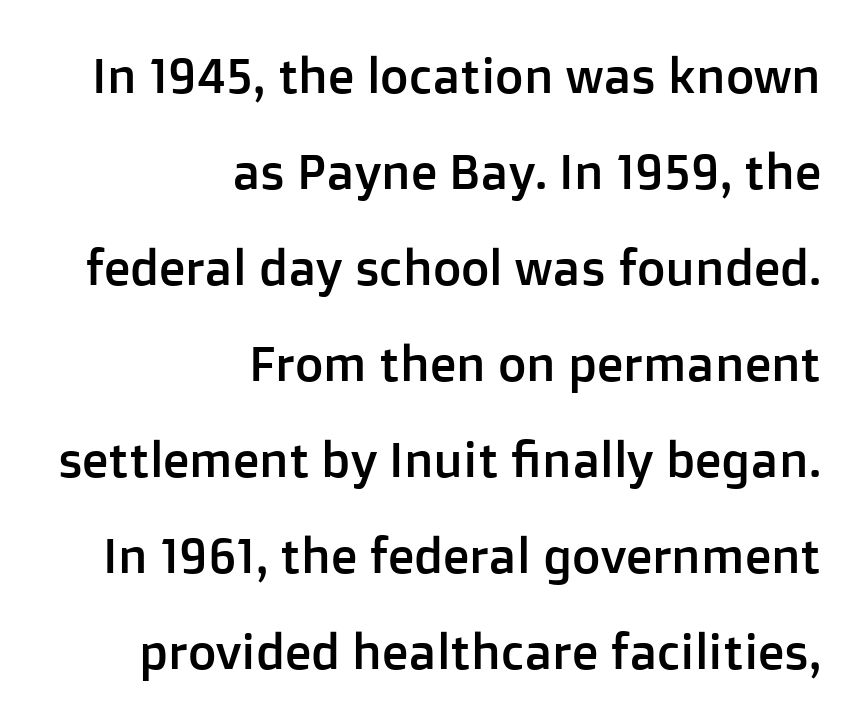
Observe the ordinary spacing: letters are neighbours, not strangers. If you measured baseline to baseline, you'd find a long distance. This sample uses an upright cut, with every glyph sitting square on the baseline. Font category for this specimen: sans-serif. Short and long lines alike share a common ending point at right. A typesetter would call this proportional, since set widths differ per character.
